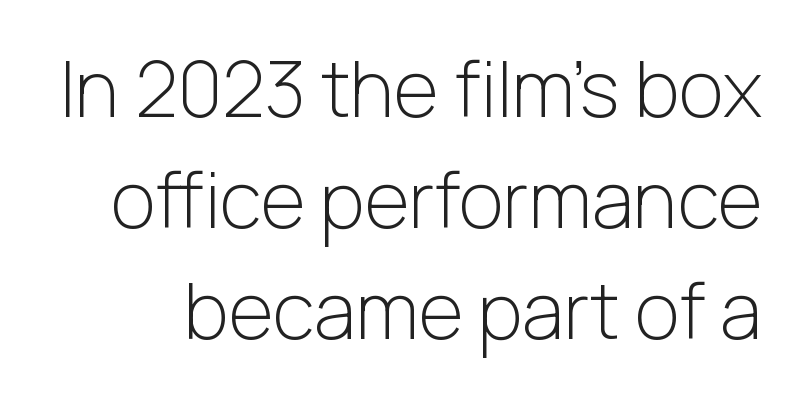
Q: Is the text bold? A: No.
Q: Is the text italic (slanted)? A: No, it is upright.
Q: Is the typeface a serif or a sans-serif typeface? A: Sans-serif.
Q: Is the text underlined? A: No.
Q: Is the spacing between letters normal or unusually wide? A: Normal.
Q: Is the spacing between lines tight, normal or loose? A: Normal.
Q: Width (condensed, normal, or wide)? A: Normal.
Q: Stroke contrast? A: Low.
Q: x-height? A: Medium.
Q: Monospaced? A: No.
